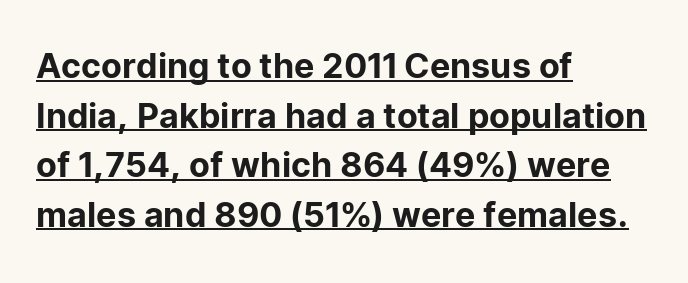
Q: Is the text italic (slanted)? A: No, it is upright.
Q: Is the typeface a serif or a sans-serif typeface? A: Sans-serif.
Q: Is the text underlined? A: Yes.
Q: How is the paragraph aligned? A: Left-aligned.
Q: Is the spacing between letters normal or unusually wide? A: Normal.
Q: Is the spacing between lines tight, normal or loose? A: Normal.
Q: Width (condensed, normal, or wide)? A: Normal.
Q: Stroke contrast? A: Low.
Q: x-height? A: Medium.
Q: Monospaced? A: No.
